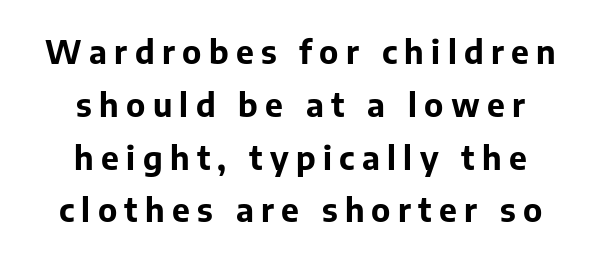
Q: Is the text bold? A: Yes.
Q: Is the text italic (slanted)? A: No, it is upright.
Q: Is the typeface a serif or a sans-serif typeface? A: Sans-serif.
Q: Is the text underlined? A: No.
Q: How is the paragraph aligned? A: Centered.
Q: Is the spacing between letters normal or unusually wide? A: Unusually wide.
Q: Is the spacing between lines tight, normal or loose? A: Normal.
Q: Width (condensed, normal, or wide)? A: Normal.
Q: Stroke contrast? A: Low.
Q: x-height? A: Medium.
Q: Monospaced? A: No.
